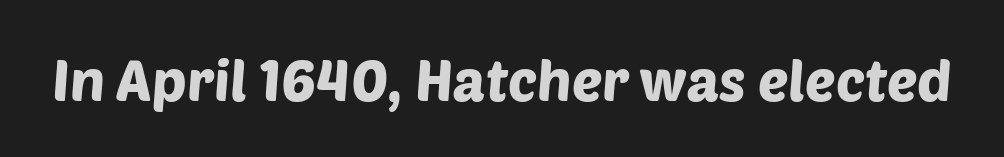
These lines are rendered in a variable-pitch font. No feet cap the strokes, marking this as sans-serif type. The string is rendered with underlining switched off. Here the glyphs are tracked normally, forming tight word shapes.
